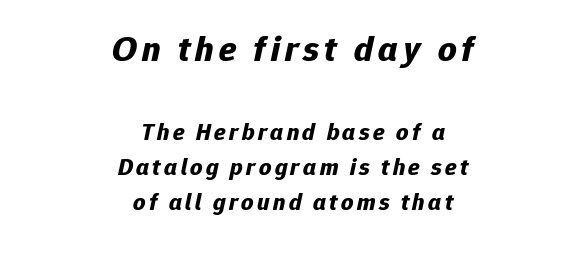
{"italic": "yes", "lean": "right", "slant_degrees": 12, "bold": "yes", "weight": "bold", "width": "normal", "stroke_contrast": "low", "x_height": "medium", "monospaced": "no", "underline": "no", "align": "center", "line_spacing": "normal", "line_spacing_ratio": 1.46, "larger_block": "first", "size_ratio": 1.5, "glyph_px": 36}
